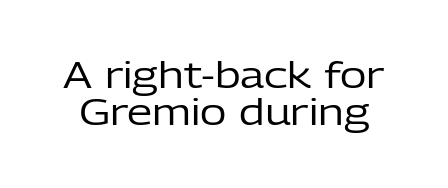
The image shows 36 px regular-weight sans-serif type, upright; set tight line spacing (1.04x), normal letter spacing, not underlined; low stroke contrast and a medium x-height.
